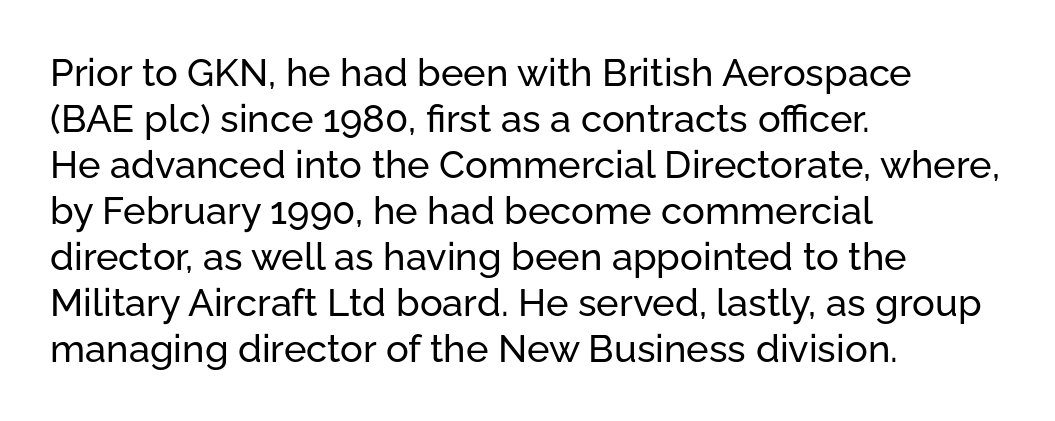
A sans-serif font was chosen for this passage. Characters follow at the spacing the type designer built in. Decoration check: the copy has no underline. This sample has the flowing, uneven cadence of proportional lettering. The letters stand straight up with perfectly vertical stems.
